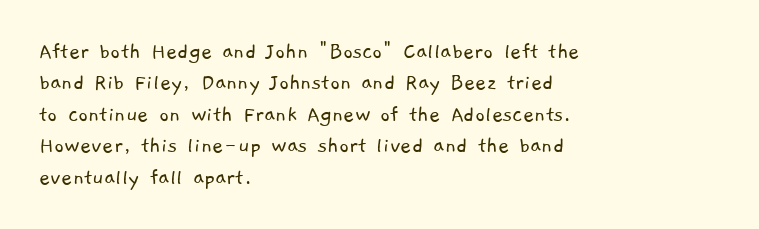
The space between consecutive lines is moderate. Letters have the restrained weight of plain body copy at most. Caption: multi-line text, flush left, ragged right. You could call the tracking neutral — neither tight nor loose. The space directly below the letters is spotless.
